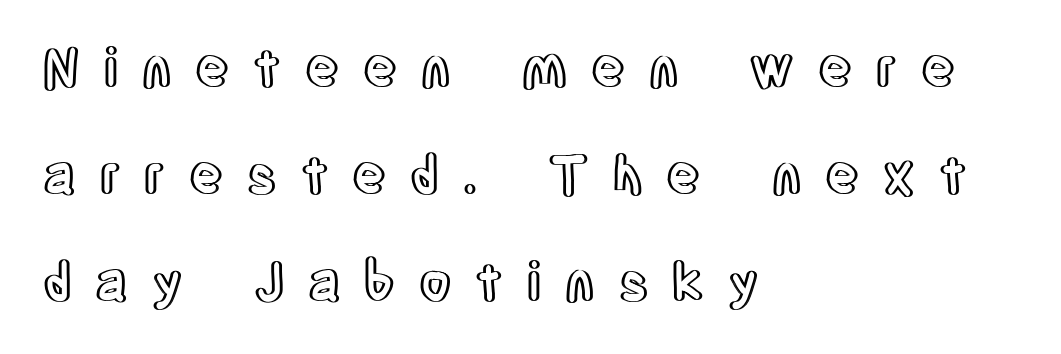
These lines stand farther apart than default settings would place them. You can tell it's not italic because the verticals are truly vertical. Horizontal alignment here is leftward, the default for most running prose. The horizontal fit of the characters is loose and conspicuously gappy. Unmarked baselines from the first word to the last. Note the varied advance widths — an 'i' is clearly narrower than an 'm'.
